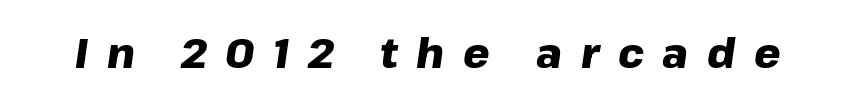
Q: Is the text bold? A: Yes.
Q: Is the text italic (slanted)? A: Yes, it leans right by about 8 degrees.
Q: Is the text underlined? A: No.
Q: Is the spacing between letters normal or unusually wide? A: Unusually wide.
Q: Width (condensed, normal, or wide)? A: Normal.
Q: Stroke contrast? A: Low.
Q: x-height? A: Medium.
Q: Monospaced? A: No.
